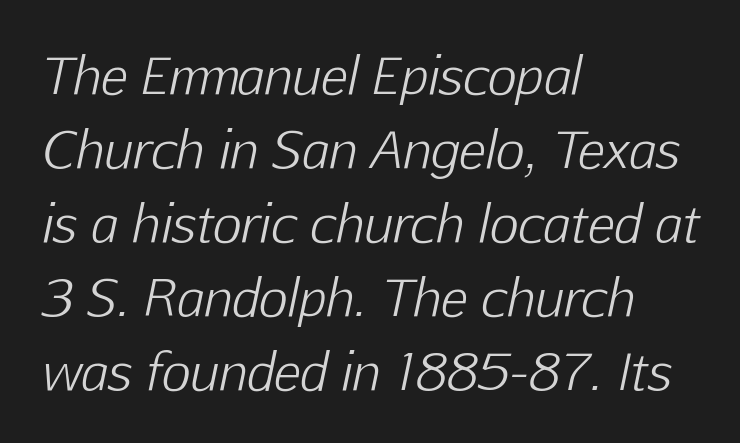
The passage shown is not underscored anywhere. These lines are rendered in a variable-pitch font. No extra ink here — the face is not bold. The rag falls on the right side of this text block. Every character sits at an angle, as italics do.
